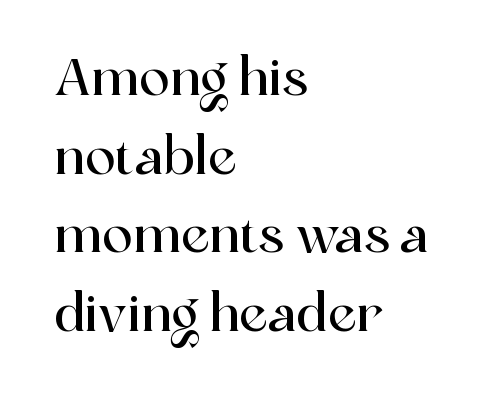
The image shows 51 px serif type, upright; set left-aligned, normal line spacing (1.54x), normal letter spacing, not underlined; a medium x-height.
